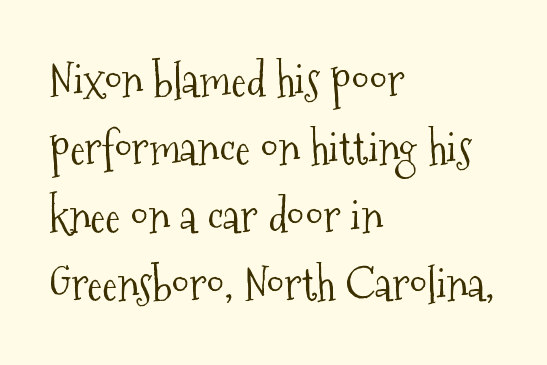
The strokes carry an ordinary text weight at most. The font's upright variant was chosen for this text. Reading down the column, the eye jumps a familiar distance to each next line. Stroke terminals: seriffed. Character widths vary here, with narrow letters taking less room than wide ones. The foot of each line stays bare and open.
